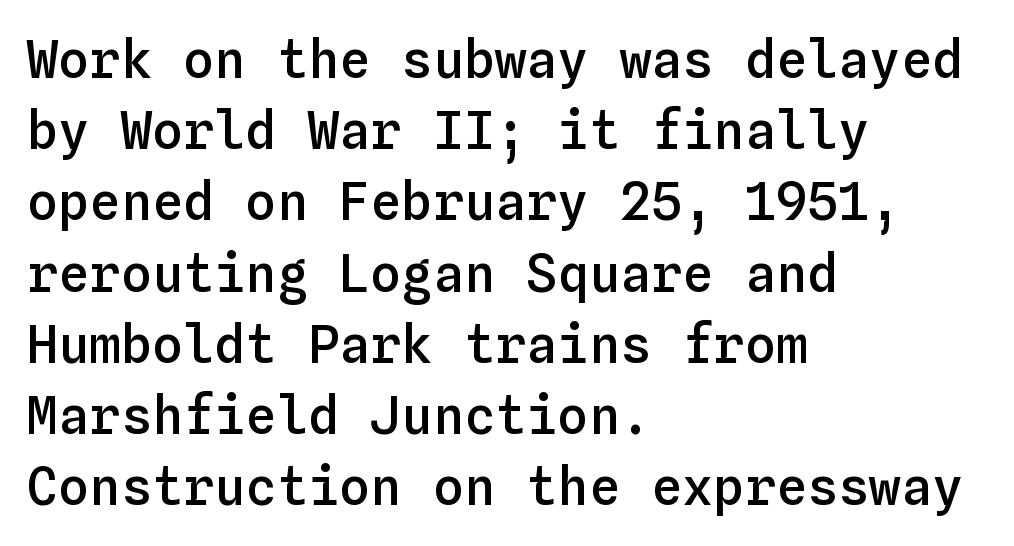
Weight check: semibold — heavier than regular, not quite bold. Successive baselines arrive at the customary interval. Compared with a centered layout, this one pins lines to the left instead. Has an underline been added? It has not. Rendered with straight, roman letterforms. Characters follow at the spacing the type designer built in.
